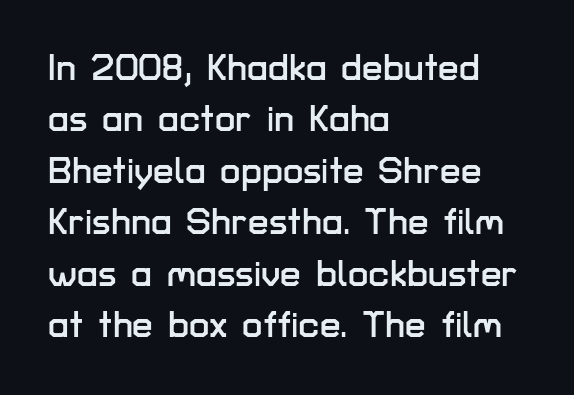
Honestly, the letter spacing is just normal — you wouldn't notice it. The specimen reads as upright at a glance. Beneath every word, the page is bare. Horizontally, the lines are justified to the leading edge only. The designer went with a sans here, leaving each stem footless. The passage shown is typed in a proportional face where columns would drift.
